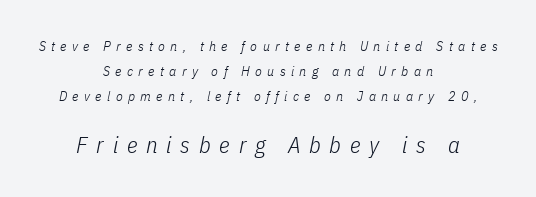
Letters rest on an invisible, unmarked baseline. The face used here appears at its bigger size in the lower chunk. The letters are spread apart with noticeably loose tracking. Horizontally, the lines are justified to the midpoint only. The letters look calm and open, with moderate or lighter stems. The letters are slanted; this is an italic face.
